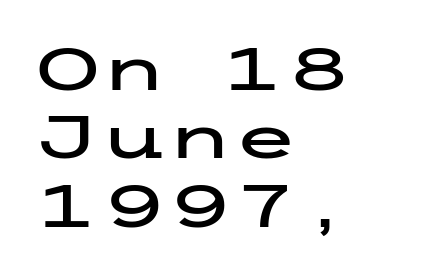
Q: Is the text italic (slanted)? A: No, it is upright.
Q: Is the typeface a serif or a sans-serif typeface? A: Sans-serif.
Q: Is the text underlined? A: No.
Q: How is the paragraph aligned? A: Left-aligned.
Q: Is the spacing between letters normal or unusually wide? A: Normal.
Q: Is the spacing between lines tight, normal or loose? A: Tight.
Q: Width (condensed, normal, or wide)? A: Wide.
Q: Stroke contrast? A: Low.
Q: x-height? A: Medium.
